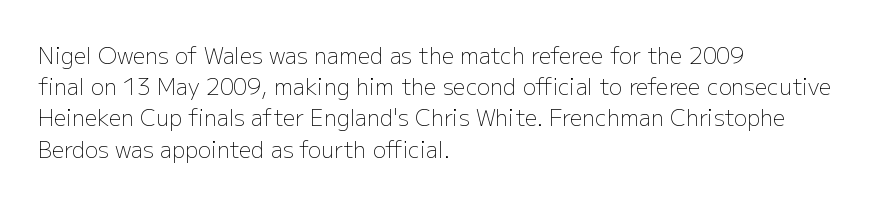
The image shows 22 px text type, upright; set left-aligned, normal line spacing (1.42x), normal letter spacing, not underlined.
